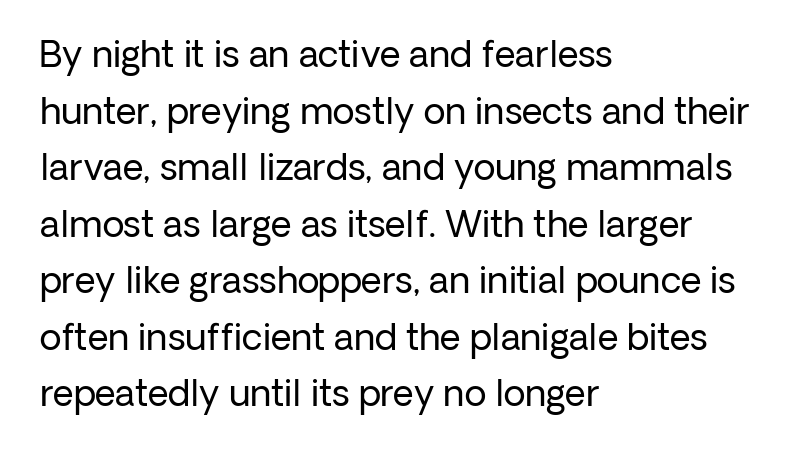
{"serif": "no", "italic": "no", "bold": "no", "weight": "regular", "width": "normal", "stroke_contrast": "low", "x_height": "medium", "monospaced": "no", "underline": "no", "align": "left", "line_spacing": "normal", "line_spacing_ratio": 1.57, "letter_spacing": "normal", "letter_spacing_em": 0.0, "glyph_px": 36}
